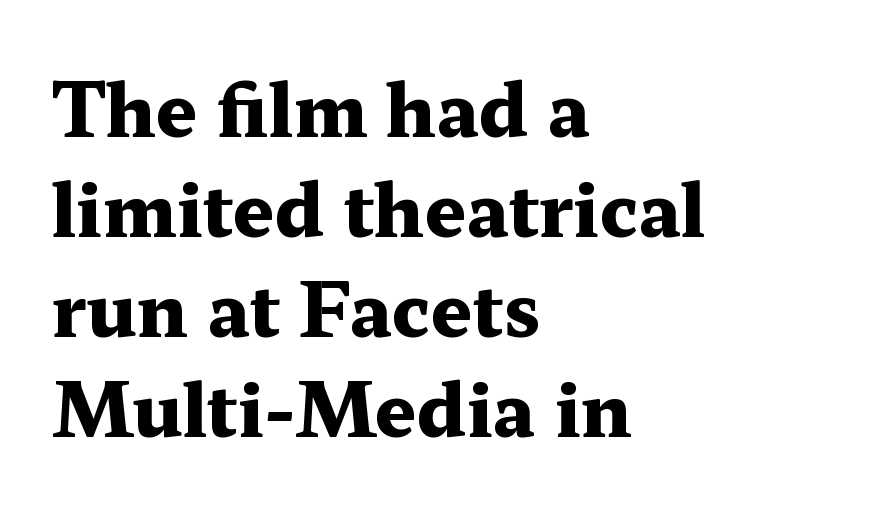
{"serif": "yes", "italic": "no", "bold": "yes", "weight": "heavy", "width": "wide", "stroke_contrast": "medium", "x_height": "medium", "monospaced": "no", "underline": "no", "align": "left", "line_spacing": "normal", "line_spacing_ratio": 1.37, "letter_spacing": "normal", "letter_spacing_em": 0.0, "glyph_px": 73}
